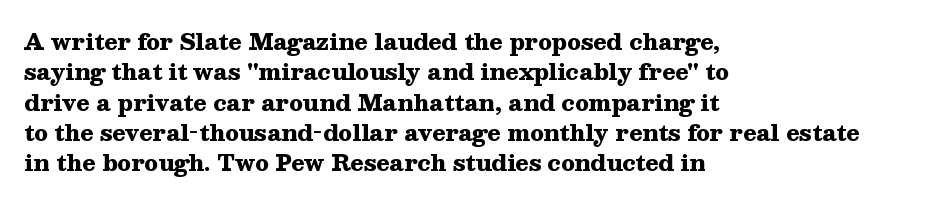
Q: Is the text bold? A: Yes.
Q: Is the text italic (slanted)? A: No, it is upright.
Q: Is the text underlined? A: No.
Q: How is the paragraph aligned? A: Left-aligned.
Q: Is the spacing between letters normal or unusually wide? A: Normal.
Q: Is the spacing between lines tight, normal or loose? A: Normal.
